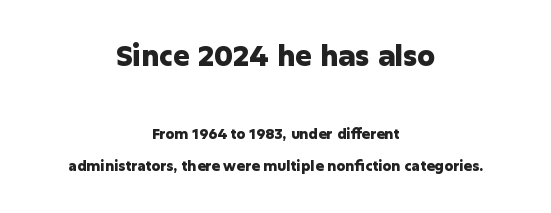
This sample uses an upright cut, with every glyph sitting square on the baseline. The face used here is proportionally spaced, like ordinary book or web type. Type without underlining. Quick note: interline space is abundant. The font family rendered here belongs to the sans-serif group.
